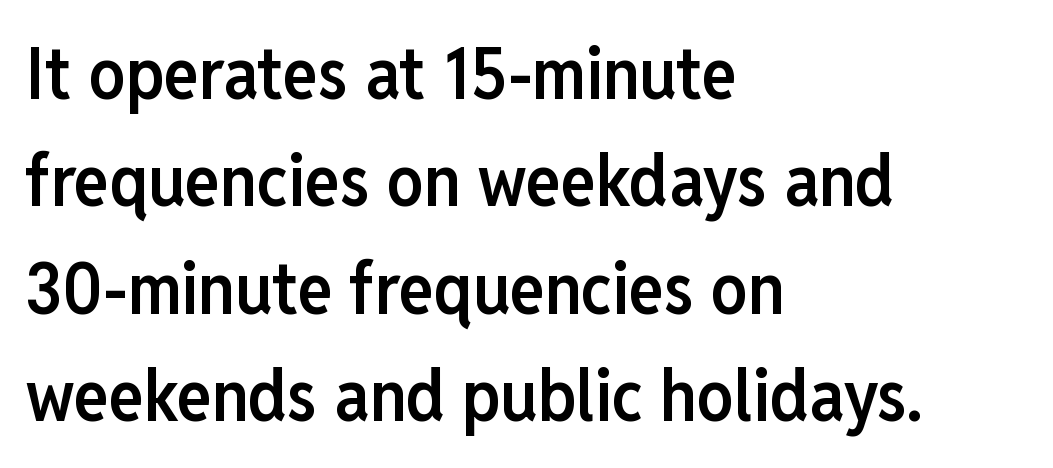
Q: Is the text bold? A: Semi-bold.
Q: Is the text italic (slanted)? A: No, it is upright.
Q: Is the typeface a serif or a sans-serif typeface? A: Sans-serif.
Q: Is the text underlined? A: No.
Q: How is the paragraph aligned? A: Left-aligned.
Q: Is the spacing between letters normal or unusually wide? A: Normal.
Q: Is the spacing between lines tight, normal or loose? A: Normal.
Q: Width (condensed, normal, or wide)? A: Condensed.
Q: Stroke contrast? A: Low.
Q: x-height? A: Medium.
Q: Monospaced? A: No.
